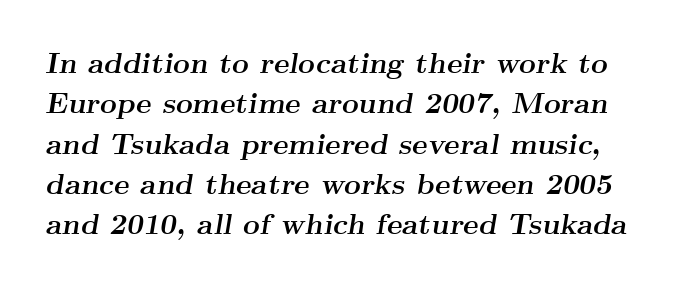
Q: Is the text bold? A: Yes.
Q: Is the text italic (slanted)? A: Yes, it leans right by about 9 degrees.
Q: Is the typeface a serif or a sans-serif typeface? A: Serif.
Q: Is the text underlined? A: No.
Q: Is the spacing between letters normal or unusually wide? A: Normal.
Q: Is the spacing between lines tight, normal or loose? A: Normal.
Q: Width (condensed, normal, or wide)? A: Wide.
Q: Stroke contrast? A: Medium.
Q: x-height? A: Small.
Q: Monospaced? A: No.
